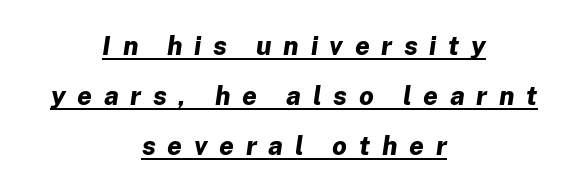
Students, observe: this is what heavily led, spacious text looks like. Check the space under the baseline: a stroke is drawn there. The text block is weighted toward neither margin, spreading evenly from the middle. You'd pick this weight for a headline — it's a proper bold. Looking at the ascenders, they clearly lean.
